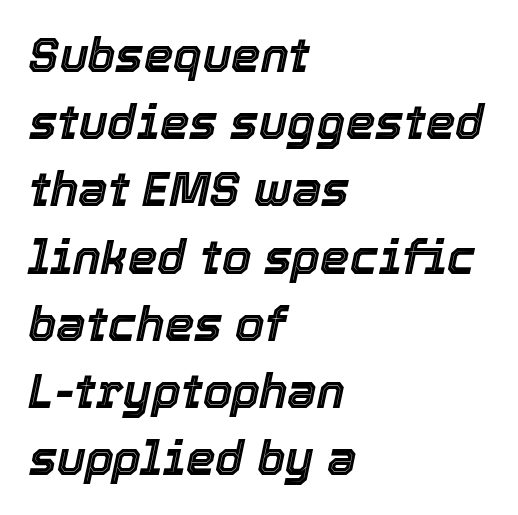
The image shows 47 px text type, italic (leaning right); set left-aligned, normal line spacing (1.43x), normal letter spacing, not underlined; a medium x-height.
